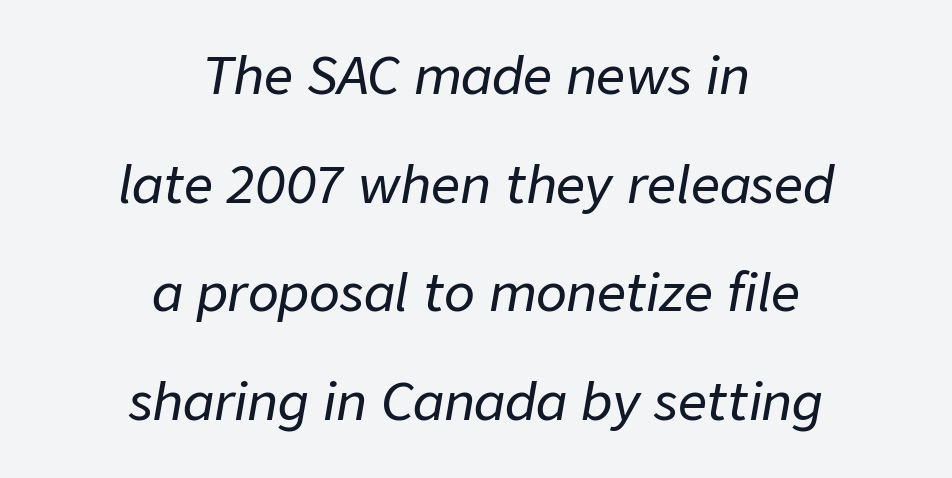
{"italic": "yes", "lean": "right", "slant_degrees": 9, "width": "normal", "stroke_contrast": "low", "x_height": "medium", "monospaced": "no", "underline": "no", "align": "center", "line_spacing": "loose", "line_spacing_ratio": 2.13, "letter_spacing": "normal", "letter_spacing_em": 0.0, "glyph_px": 51}
